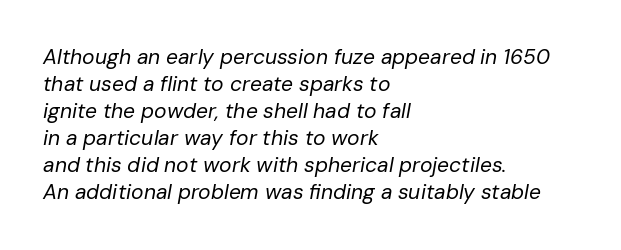
Q: Is the text bold? A: No.
Q: Is the text italic (slanted)? A: Yes, it leans right by about 10 degrees.
Q: Is the text underlined? A: No.
Q: How is the paragraph aligned? A: Left-aligned.
Q: Is the spacing between letters normal or unusually wide? A: Normal.
Q: Is the spacing between lines tight, normal or loose? A: Normal.
